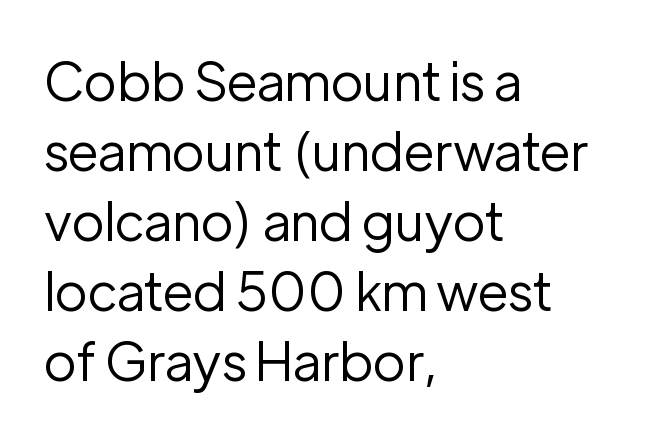
The image shows 53 px regular-weight sans-serif type, upright; set left-aligned, normal line spacing (1.32x), normal letter spacing, not underlined; low stroke contrast and a medium x-height.
